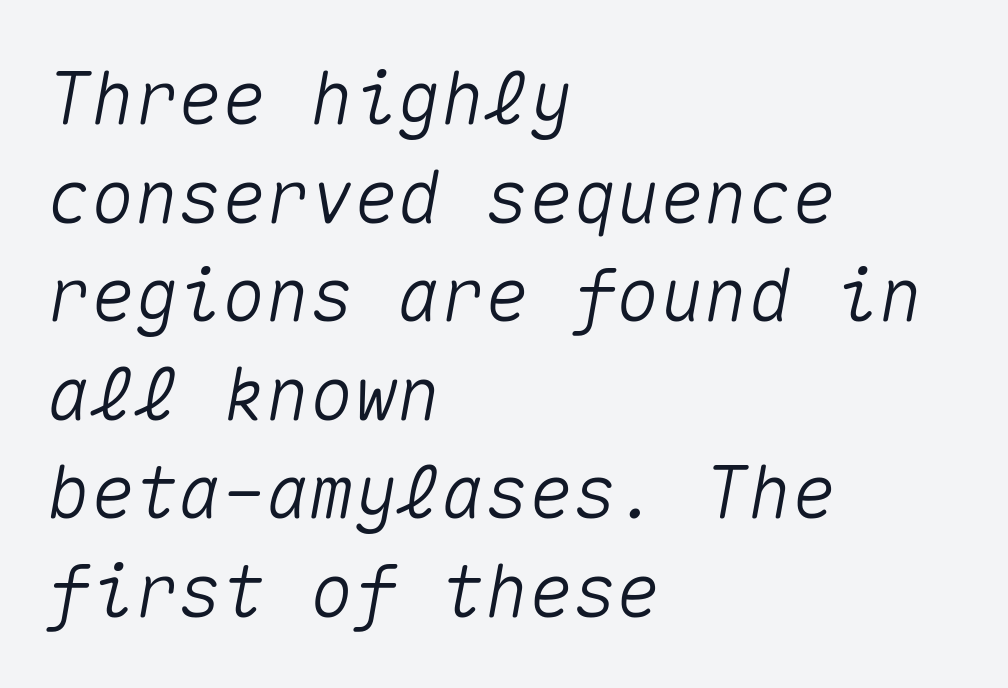
Q: Is the text italic (slanted)? A: Yes, it leans right by about 10 degrees.
Q: Is the text underlined? A: No.
Q: How is the paragraph aligned? A: Left-aligned.
Q: Is the spacing between letters normal or unusually wide? A: Normal.
Q: Is the spacing between lines tight, normal or loose? A: Normal.
Q: Width (condensed, normal, or wide)? A: Normal.
Q: Stroke contrast? A: Medium.
Q: x-height? A: Medium.
Q: Monospaced? A: Yes.
